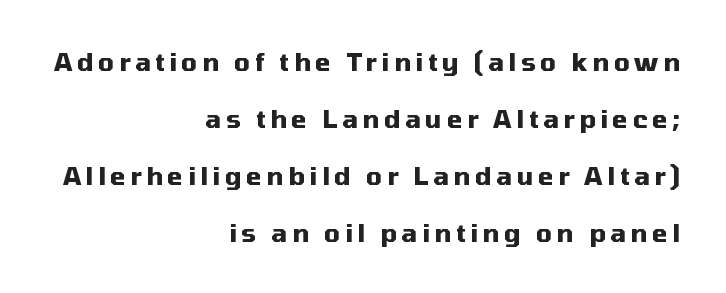
The image shows 25 px bold type, upright; set right-aligned, loose line spacing (2.28x), not underlined.
